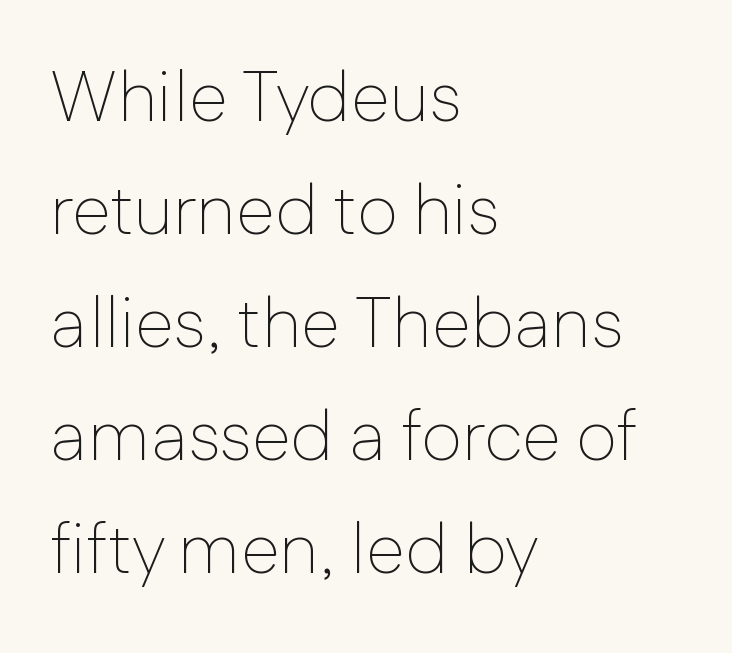
The image shows 71 px thin sans-serif type, upright; set left-aligned, normal line spacing (1.59x), normal letter spacing, not underlined; low stroke contrast and a medium x-height.
